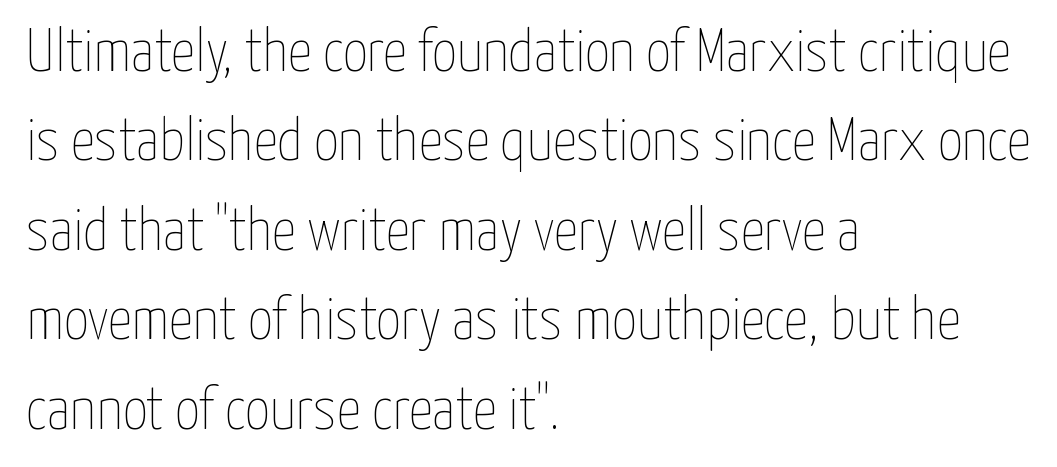
The image shows 60 px thin, condensed type, upright; set left-aligned, normal line spacing (1.49x), normal letter spacing, not underlined; low stroke contrast and a medium x-height.
